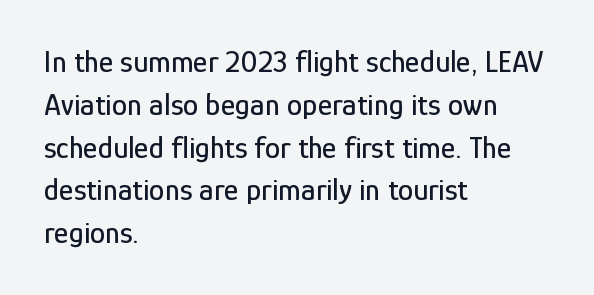
Short note: letters normally spaced. The rendering uses natural spacing where letterforms have individual widths. Check where the strokes stop: nothing finishes them off — pure sans. Glance below the letters and you will spot only blank space. A student would call this left alignment; a typographer would say flush left, rag right.
